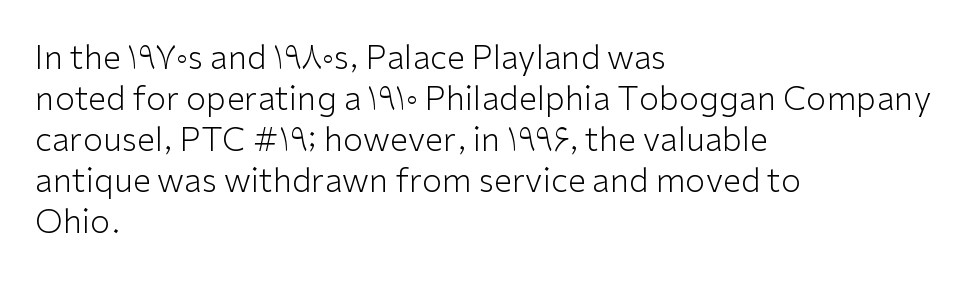
{"serif": "no", "italic": "no", "bold": "no", "weight": "light", "width": "normal", "stroke_contrast": "low", "x_height": "medium", "monospaced": "no", "underline": "no", "align": "left", "line_spacing_ratio": 1.24, "letter_spacing": "normal", "letter_spacing_em": 0.0, "glyph_px": 33}
